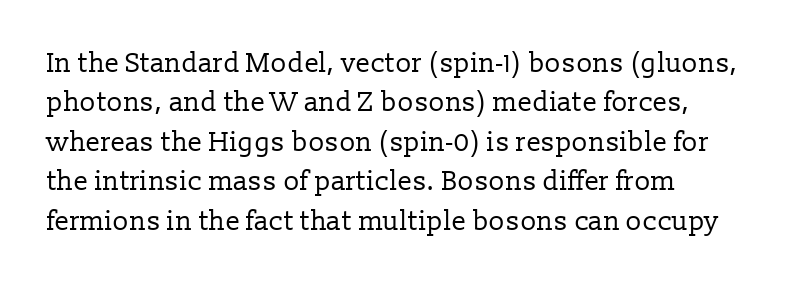
Q: Is the text bold? A: No.
Q: Is the text italic (slanted)? A: No, it is upright.
Q: Is the text underlined? A: No.
Q: How is the paragraph aligned? A: Left-aligned.
Q: Is the spacing between letters normal or unusually wide? A: Normal.
Q: Is the spacing between lines tight, normal or loose? A: Normal.
